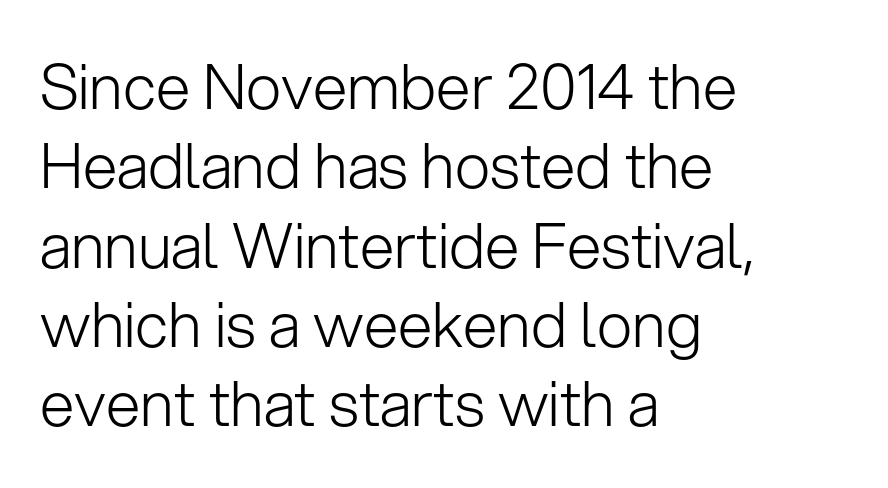
{"serif": "no", "italic": "no", "bold": "no", "weight": "light", "width": "normal", "stroke_contrast": "low", "x_height": "medium", "monospaced": "no", "underline": "no", "align": "left", "line_spacing": "normal", "line_spacing_ratio": 1.28, "letter_spacing": "normal", "letter_spacing_em": 0.0, "glyph_px": 62}
